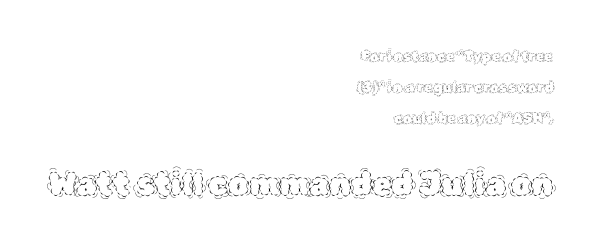
{"italic": "no", "bold": "no", "weight": "thin", "width": "normal", "x_height": "large", "monospaced": "no", "underline": "no", "align": "right", "line_spacing": "loose", "line_spacing_ratio": 2.2, "letter_spacing": "normal", "letter_spacing_em": 0.0, "larger_block": "second", "size_ratio": 2.29, "glyph_px": 32}
